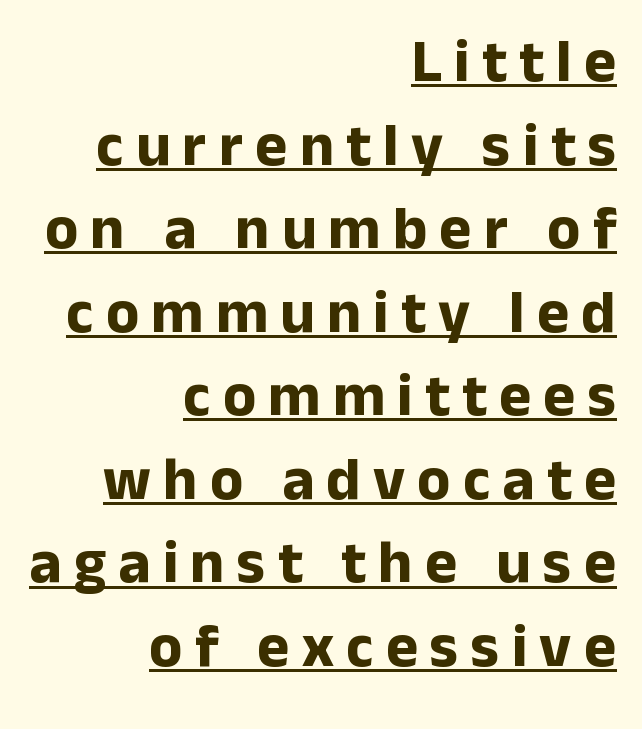
Q: Is the text bold? A: Yes.
Q: Is the text italic (slanted)? A: No, it is upright.
Q: Is the typeface a serif or a sans-serif typeface? A: Sans-serif.
Q: Is the text underlined? A: Yes.
Q: How is the paragraph aligned? A: Right-aligned.
Q: Is the spacing between letters normal or unusually wide? A: Unusually wide.
Q: Is the spacing between lines tight, normal or loose? A: Normal.
Q: Width (condensed, normal, or wide)? A: Normal.
Q: Stroke contrast? A: Low.
Q: x-height? A: Medium.
Q: Monospaced? A: No.
